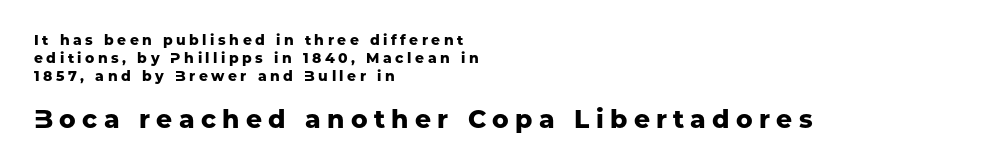
{"italic": "no", "bold": "yes", "underline": "no", "align": "left", "line_spacing": "normal", "line_spacing_ratio": 1.3, "letter_spacing": "wide", "letter_spacing_em": 0.25, "larger_block": "second", "size_ratio": 1.79, "glyph_px": 25}
